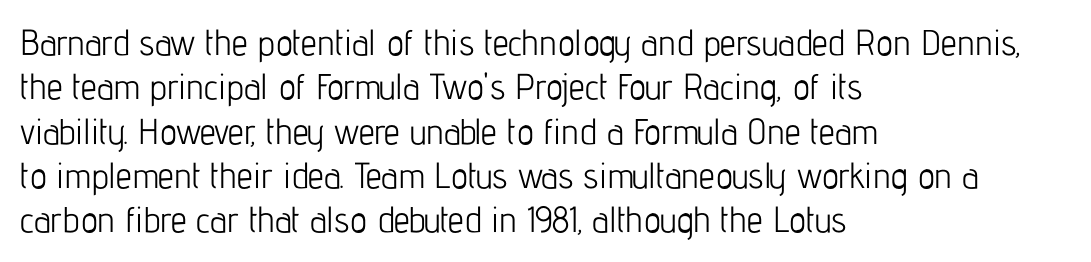
Tracking here is standard; glyphs follow each other at the usual distance. The rendering shows plain stroke endings on the letterforms — a sans-serif design. Every character sits straight up, as roman type does. Bare-footed words on every line. Stroke mass is kept to a normal reading level or below. Spacing verdict: proportional, widths tailored to each character.
